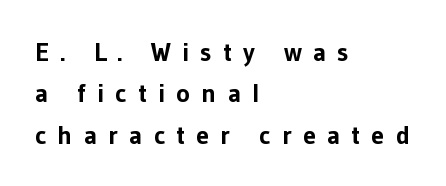
The image shows 26 px bold type, upright; set left-aligned, normal line spacing (1.59x), unusually wide letter spacing (+0.43 em), not underlined.
